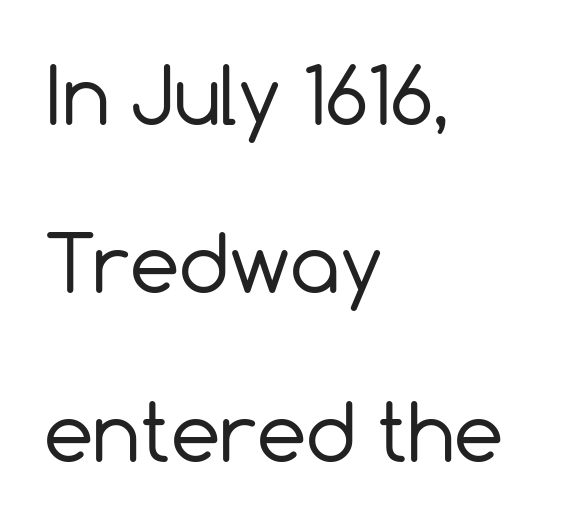
{"serif": "no", "italic": "no", "bold": "no", "weight": "regular", "width": "normal", "x_height": "medium", "monospaced": "no", "underline": "no", "align": "left", "line_spacing": "loose", "line_spacing_ratio": 2.13, "letter_spacing": "normal", "letter_spacing_em": 0.0, "glyph_px": 79}
